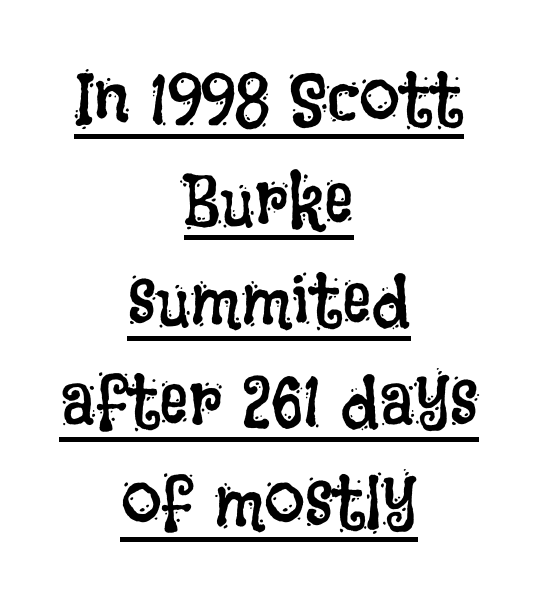
This is the regular roman posture of the typeface. Honestly, the underline is the first thing you notice here. Successive baselines arrive at the customary interval. Proportional: the letters do not fall into vertical columns.
